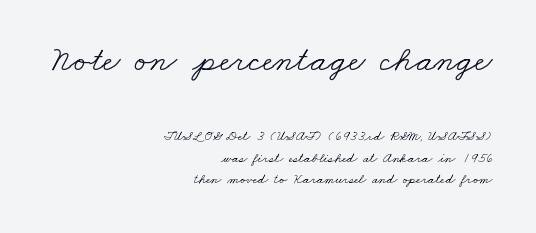
If you drew a ruler down the right edge, every line would touch it. Looks like regular typesetting: each glyph gets only the width it needs. Reading down the column, the eye jumps a familiar distance to each next line. The passage shown has conventional tracking throughout. No letter is thick-stroked: the sample isn't bold.
